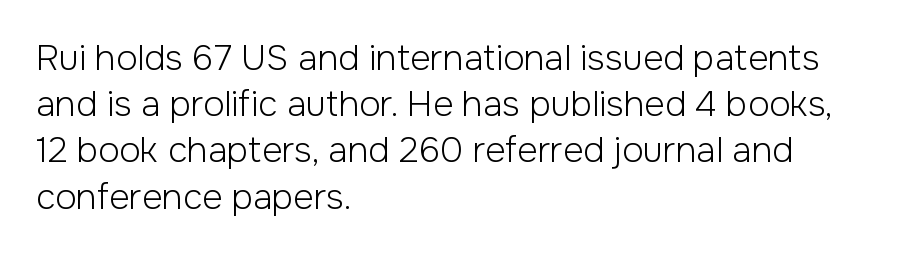
The image shows 35 px light sans-serif type, upright; set left-aligned, normal line spacing (1.32x), normal letter spacing, not underlined; low stroke contrast and a medium x-height.
